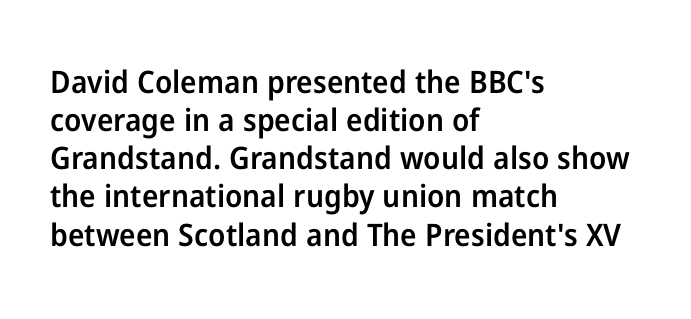
The image shows 31 px semibold sans-serif type, upright; set left-aligned, line spacing 1.23x, normal letter spacing, not underlined; low stroke contrast and a medium x-height.
